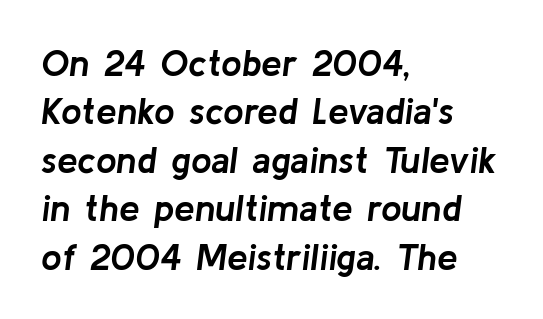
The image shows 37 px semibold type, italic (leaning right); set left-aligned, normal line spacing (1.31x), normal letter spacing, not underlined; low stroke contrast and a medium x-height.
